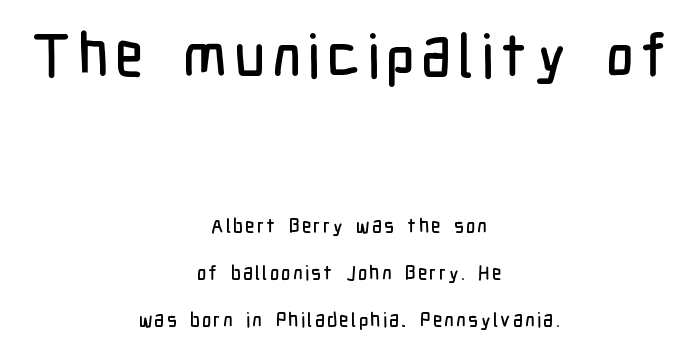
The image shows 60 px condensed sans-serif type, upright; set centered, loose line spacing (2.36x), not underlined; the first (top) block is 3.0x larger; low stroke contrast and a medium x-height.
